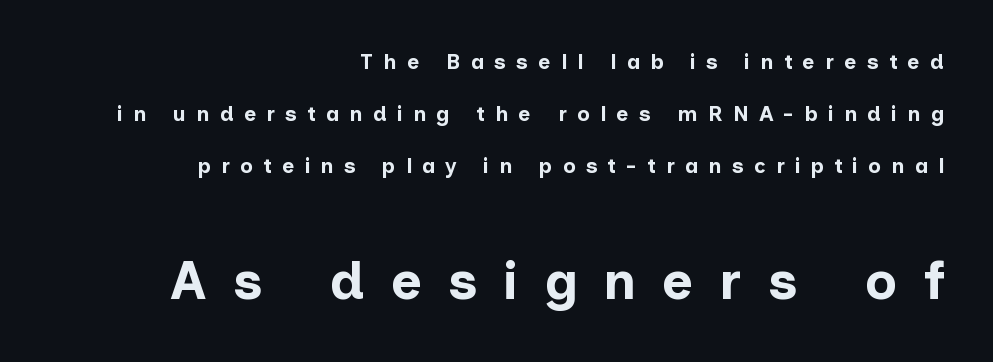
Inter-character spacing is expanded well beyond the font's built-in metrics. The passage shown is typed in a proportional face where columns would drift. The glyphs in this specimen are sans serif. These lines are set flush right with a ragged left edge. On the weight axis this lands at bold, roughly 700. Notice how the stems are strictly vertical — no italics here.
